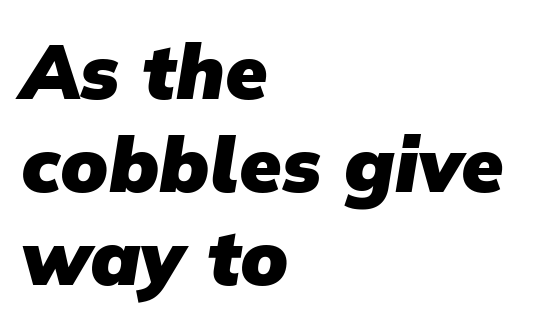
The image shows 77 px heavy sans-serif type; set left-aligned, line spacing 1.21x, normal letter spacing, not underlined; low stroke contrast and a medium x-height.
